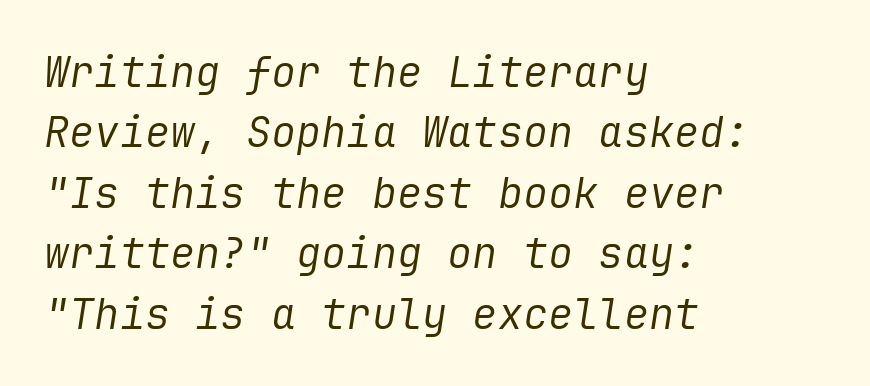
Q: Is the text bold? A: No.
Q: Is the text italic (slanted)? A: Yes, it leans right by about 9 degrees.
Q: Is the text underlined? A: No.
Q: How is the paragraph aligned? A: Left-aligned.
Q: Is the spacing between letters normal or unusually wide? A: Normal.
Q: Is the spacing between lines tight, normal or loose? A: Normal.
Q: Width (condensed, normal, or wide)? A: Normal.
Q: Stroke contrast? A: Low.
Q: x-height? A: Medium.
